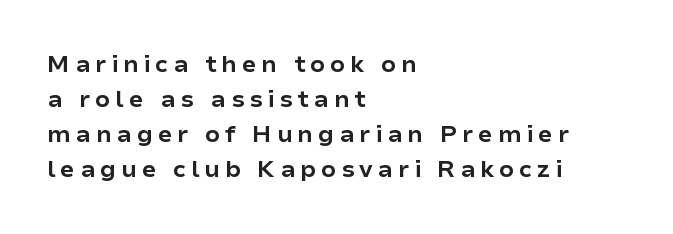
Notice how descenders clear the ascenders below comfortably — that's standard leading. Designer's note — italics off, roman on. Every row of glyphs begins at an identical x-position on the left. Typesetter's note: full bold, strokes at maximum text heaviness. The specimen omits any rule beneath the text block's lines.
